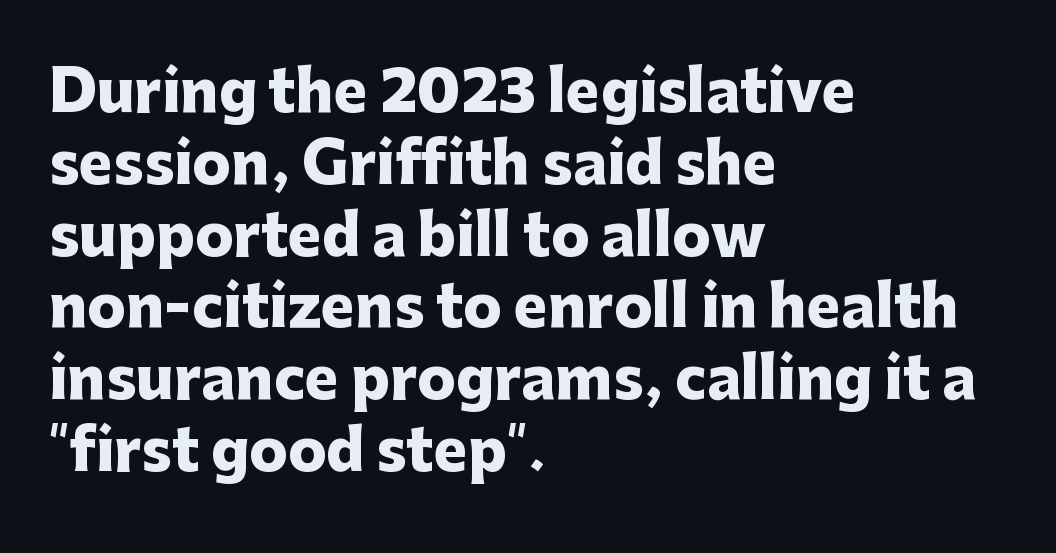
{"serif": "no", "italic": "no", "bold": "yes", "weight": "heavy", "width": "normal", "stroke_contrast": "low", "x_height": "medium", "monospaced": "no", "underline": "no", "align": "left", "line_spacing": "normal", "line_spacing_ratio": 1.26, "letter_spacing": "normal", "letter_spacing_em": 0.0, "glyph_px": 57}
